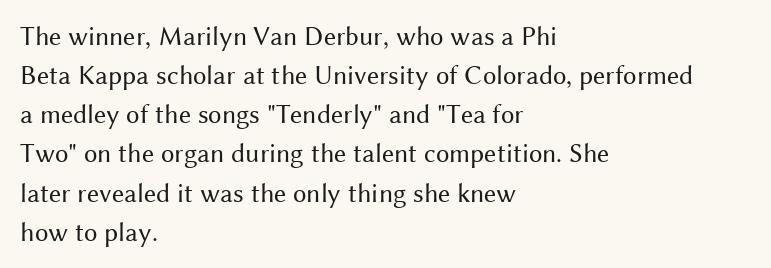
Q: Is the text bold? A: No.
Q: Is the text italic (slanted)? A: No, it is upright.
Q: Is the text underlined? A: No.
Q: How is the paragraph aligned? A: Left-aligned.
Q: Is the spacing between letters normal or unusually wide? A: Normal.
Q: Is the spacing between lines tight, normal or loose? A: Normal.
